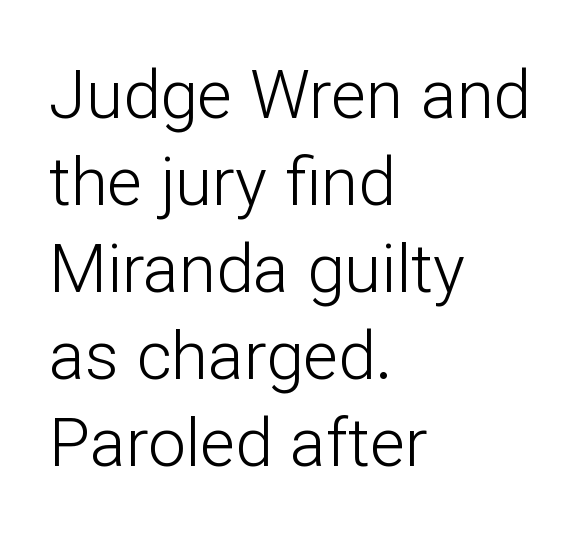
This sample has the flowing, uneven cadence of proportional lettering. A roman cut, with each character standing at attention. The paragraph shown leans on its left margin. Heaviness? Minimal to ordinary, like unemphasized prose. Compared with typical paragraphs, the rows here are spaced about the same. The glyphs in this specimen are sans serif.
